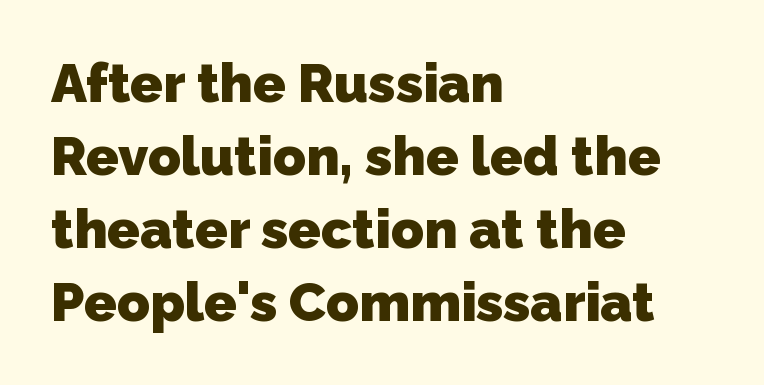
Q: Is the text bold? A: Yes.
Q: Is the typeface a serif or a sans-serif typeface? A: Sans-serif.
Q: Is the text underlined? A: No.
Q: How is the paragraph aligned? A: Left-aligned.
Q: Is the spacing between letters normal or unusually wide? A: Normal.
Q: Is the spacing between lines tight, normal or loose? A: Normal.
Q: Width (condensed, normal, or wide)? A: Normal.
Q: Stroke contrast? A: Low.
Q: x-height? A: Medium.
Q: Monospaced? A: No.
